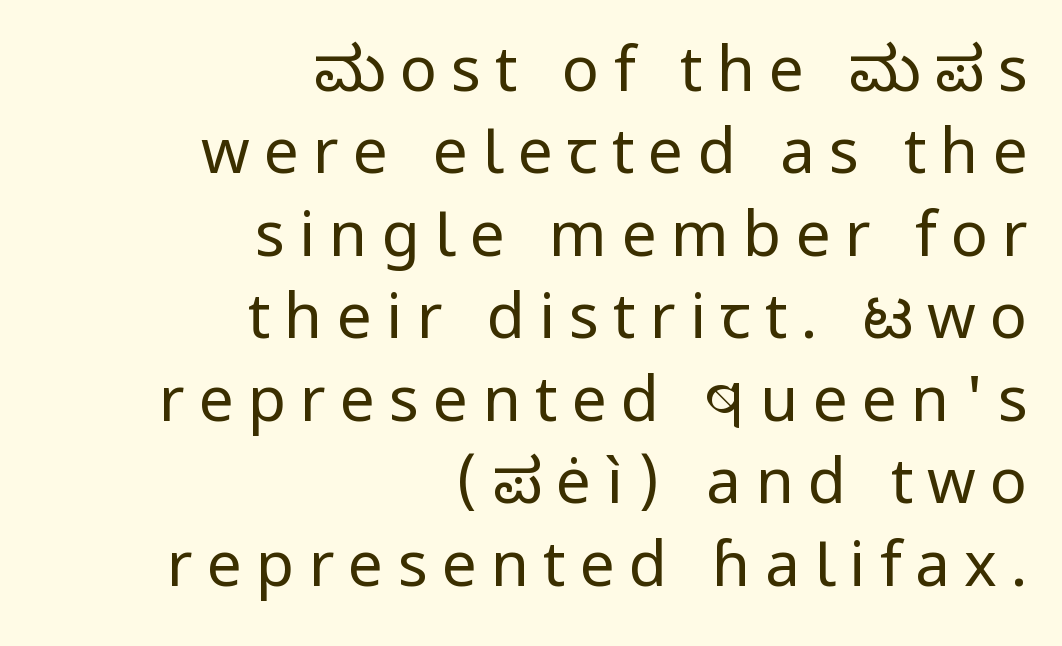
Q: Is the text bold? A: No.
Q: Is the text italic (slanted)? A: No, it is upright.
Q: Is the typeface a serif or a sans-serif typeface? A: Sans-serif.
Q: Is the text underlined? A: No.
Q: How is the paragraph aligned? A: Right-aligned.
Q: Is the spacing between letters normal or unusually wide? A: Unusually wide.
Q: Is the spacing between lines tight, normal or loose? A: Normal.
Q: Width (condensed, normal, or wide)? A: Normal.
Q: Stroke contrast? A: Low.
Q: x-height? A: Medium.
Q: Monospaced? A: No.
